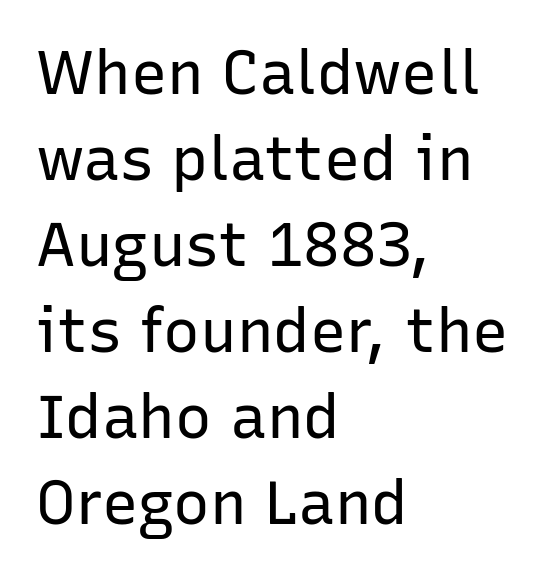
{"serif": "no", "italic": "no", "bold": "no", "weight": "regular", "width": "normal", "stroke_contrast": "low", "x_height": "medium", "monospaced": "no", "underline": "no", "align": "left", "line_spacing": "normal", "line_spacing_ratio": 1.41, "letter_spacing": "normal", "letter_spacing_em": 0.0, "glyph_px": 61}
